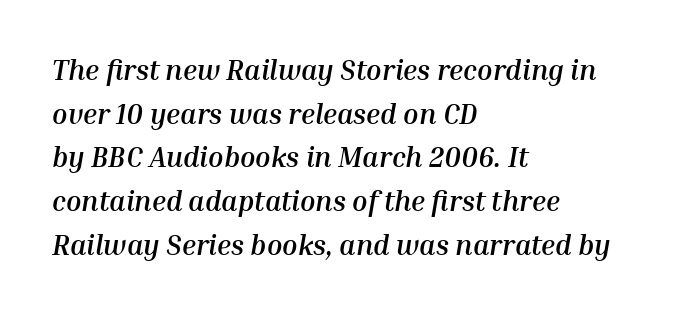
{"italic": "yes", "lean": "right", "slant_degrees": 10, "bold": "yes", "weight": "semibold", "width": "normal", "stroke_contrast": "medium", "x_height": "medium", "monospaced": "no", "underline": "no", "align": "left", "line_spacing": "normal", "line_spacing_ratio": 1.56, "letter_spacing": "normal", "letter_spacing_em": 0.0, "glyph_px": 28}
